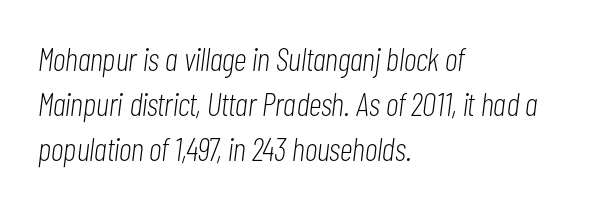
Varying glyph widths throughout — classic text-font behaviour. Emphasis-style slanted type is in use. Here the glyphs are tracked normally, forming tight word shapes. Stroke mass is kept to a normal reading level or below.
